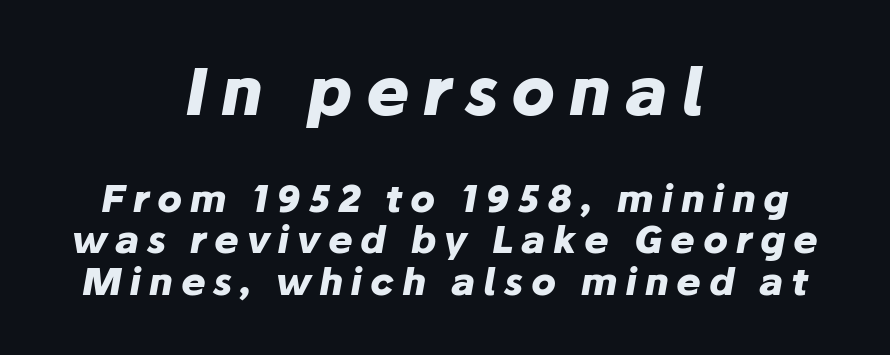
What's the leading like? Squeezed, with rows nearly overlapping. The typesetter chose a symmetrical, centered arrangement here. Glance below the letters and you will spot only blank space. Note the varied advance widths — an 'i' is clearly narrower than an 'm'.
